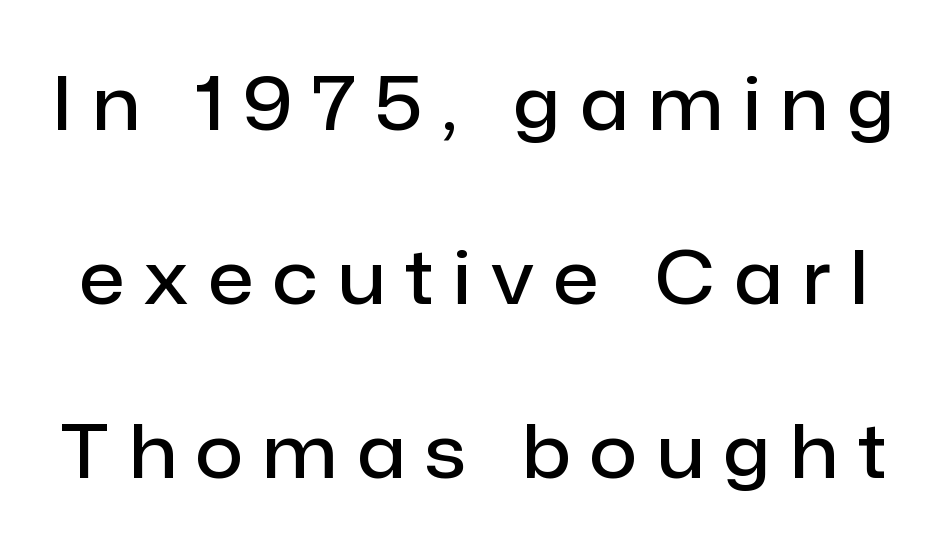
Each letter's strokes conclude bluntly, with no projecting serifs. These lines were composed using upright roman letters. You could not count columns in this text — the font is proportionally spaced. You could only call the tracking loose — the letters float apart.
